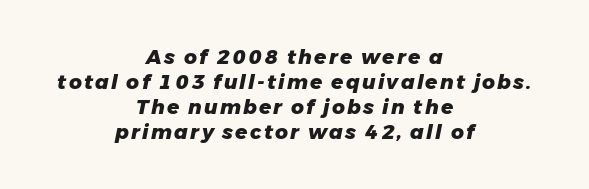
{"italic": "yes", "lean": "right", "slant_degrees": 11, "bold": "yes", "underline": "no", "align": "center", "line_spacing": "normal", "line_spacing_ratio": 1.25, "glyph_px": 20}
